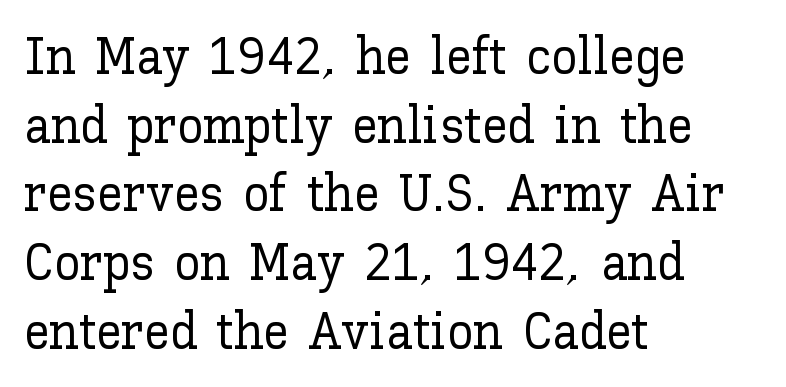
Q: Is the text italic (slanted)? A: No, it is upright.
Q: Is the text underlined? A: No.
Q: How is the paragraph aligned? A: Left-aligned.
Q: Is the spacing between letters normal or unusually wide? A: Normal.
Q: Is the spacing between lines tight, normal or loose? A: Normal.
Q: Width (condensed, normal, or wide)? A: Normal.
Q: Stroke contrast? A: Low.
Q: x-height? A: Medium.
Q: Monospaced? A: No.
